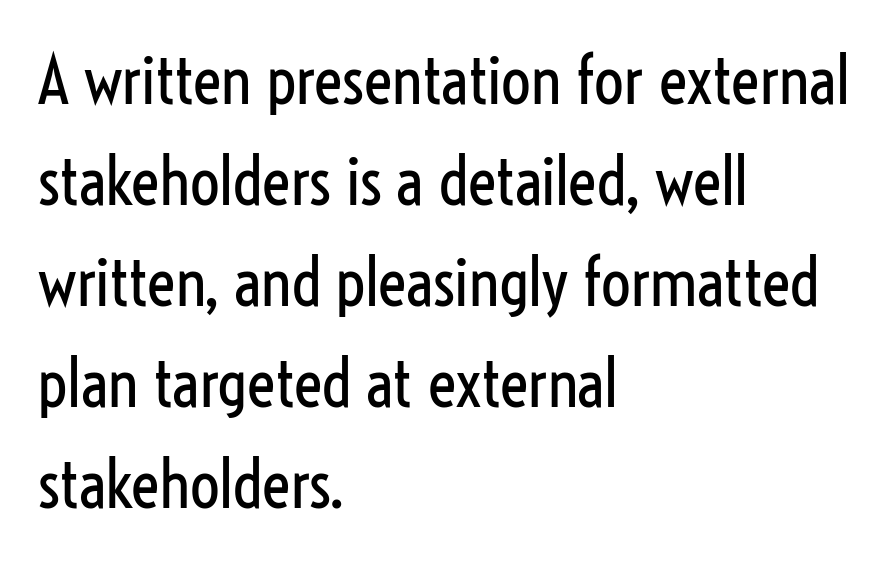
{"serif": "no", "italic": "no", "bold": "no", "weight": "regular", "width": "condensed", "stroke_contrast": "low", "x_height": "medium", "monospaced": "no", "underline": "no", "align": "left", "line_spacing": "normal", "line_spacing_ratio": 1.53, "letter_spacing": "normal", "letter_spacing_em": 0.0, "glyph_px": 66}
